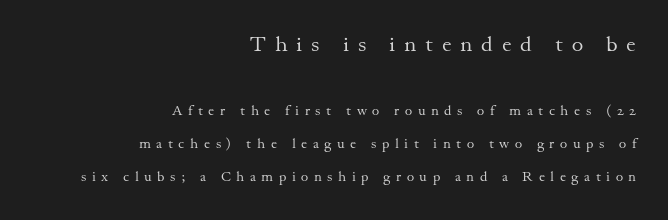
Do the letters lean? They stand straight. Here the first block reads like a headline and the second like body copy. Display-style spreading of the glyphs; the letterfit is very open. Weight: regular or lighter. Leading is clearly above the norm, producing a sparse column.
